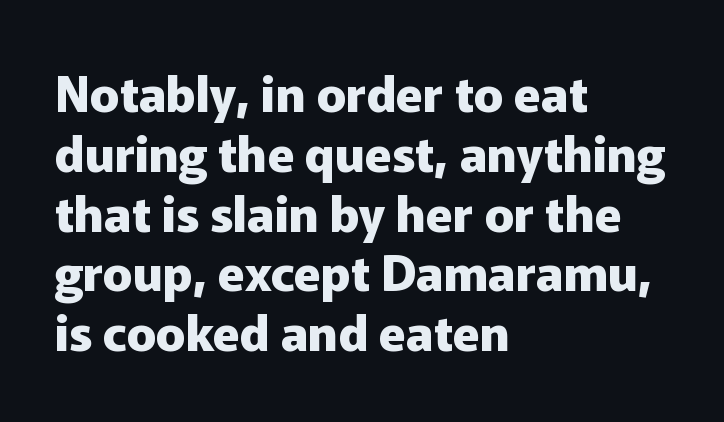
Pretty heavy lettering here — definitely bold. Letter spacing: default. A typesetter would call this proportional, since set widths differ per character. The paragraph shown leans on its left margin.
